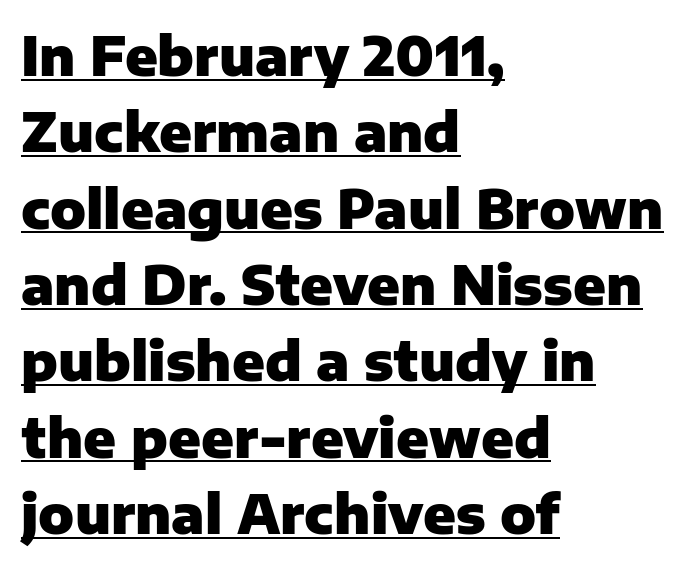
The image shows 53 px heavy sans-serif type, upright; set left-aligned, normal line spacing (1.44x), normal letter spacing, underlined; low stroke contrast and a medium x-height.
